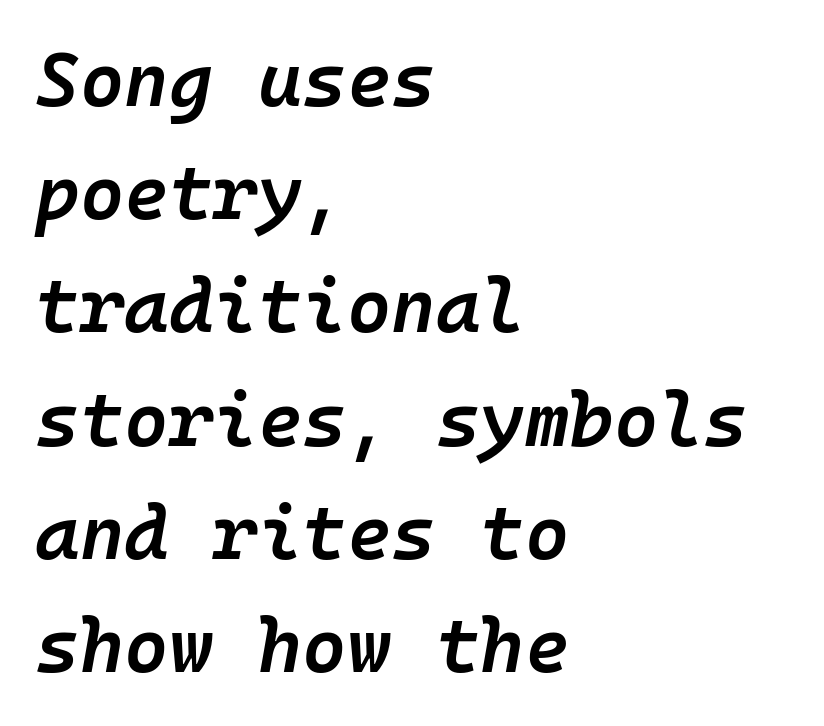
Q: Is the text bold? A: Semi-bold.
Q: Is the text italic (slanted)? A: Yes, it leans right by about 10 degrees.
Q: Is the text underlined? A: No.
Q: How is the paragraph aligned? A: Left-aligned.
Q: Is the spacing between letters normal or unusually wide? A: Normal.
Q: Is the spacing between lines tight, normal or loose? A: Normal.
Q: Width (condensed, normal, or wide)? A: Normal.
Q: Stroke contrast? A: Low.
Q: x-height? A: Medium.
Q: Monospaced? A: Yes.
